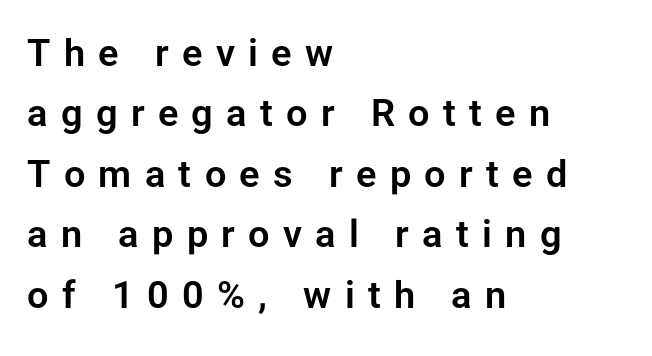
Posture: upright roman. The typeface chosen for these lines omits serifs. You could only call the tracking loose — the letters float apart. Line spacing here is normal.
